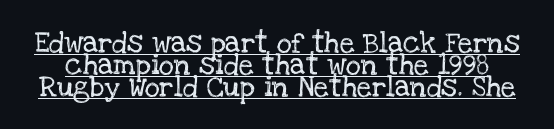
The image shows 21 px text type, upright; set tight line spacing (1.04x), normal letter spacing, underlined.
